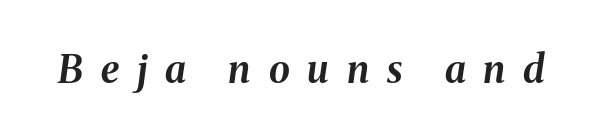
{"italic": "yes", "lean": "right", "slant_degrees": 8, "bold": "yes", "weight": "bold", "width": "normal", "stroke_contrast": "medium", "x_height": "medium", "monospaced": "no", "underline": "no", "letter_spacing": "wide", "letter_spacing_em": 0.47, "glyph_px": 38}
